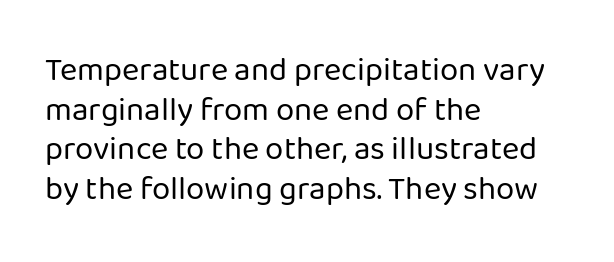
Spacing verdict: proportional, widths tailored to each character. Posture: vertical. Where is the straight margin? On the left. These glyphs show unthickened strokes, regular width or finer. Note: no serifs on the glyphs. Letters rest on an invisible, unmarked baseline.
